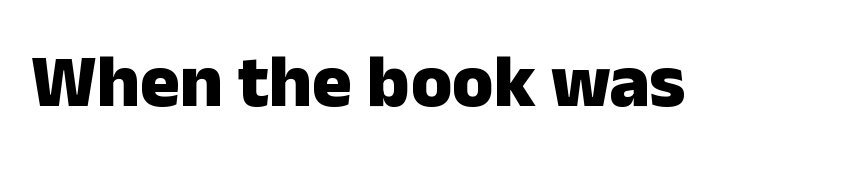
{"serif": "no", "italic": "no", "bold": "yes", "weight": "heavy", "width": "normal", "stroke_contrast": "low", "x_height": "medium", "monospaced": "no", "underline": "no", "letter_spacing": "normal", "letter_spacing_em": 0.0, "glyph_px": 75}
